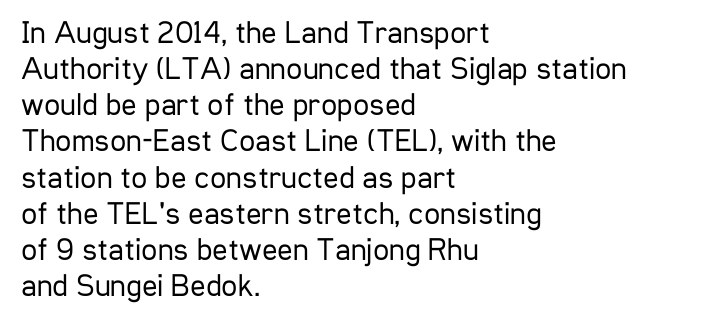
The image shows 32 px regular-weight, condensed sans-serif type, upright; set left-aligned, tight line spacing (1.13x), normal letter spacing, not underlined; low stroke contrast and a medium x-height.
